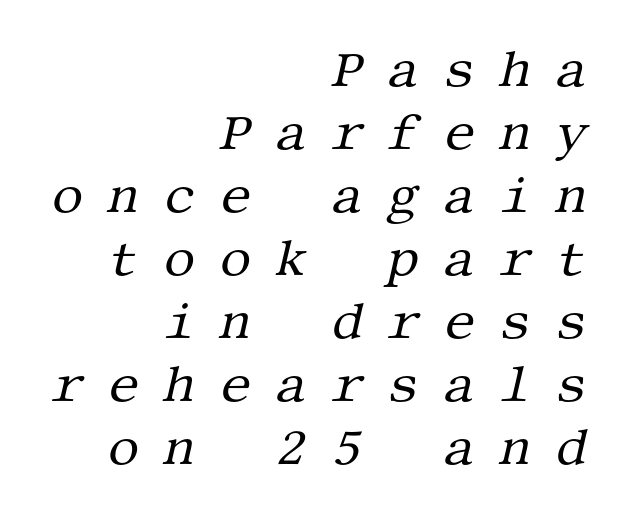
The image shows 50 px regular-weight serif type, italic (leaning right); set right-aligned, normal line spacing (1.26x), unusually wide letter spacing (+0.48 em), not underlined; medium stroke contrast and a large x-height.
